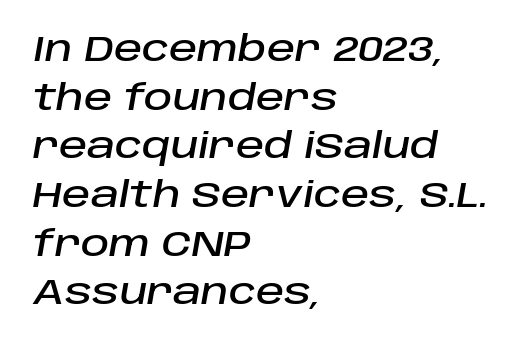
Quick note: interline space is typical. Quick note: underline off. Honestly, the letter spacing is just normal — you wouldn't notice it. All the whitespace from short lines collects on the right.
